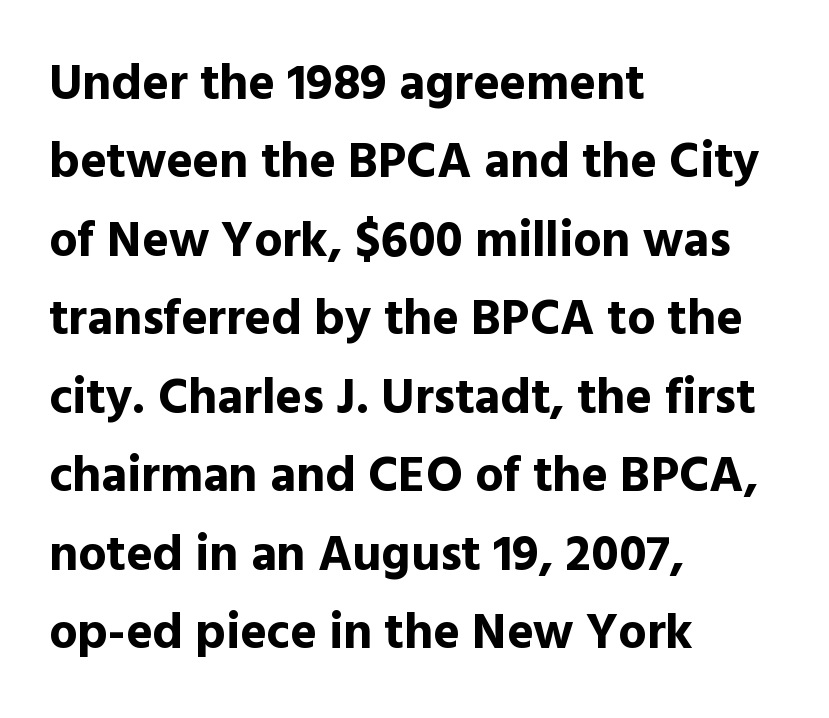
Glyph-to-glyph distance matches everyday printed text. Stroke terminals: plain, sans-serif. The rendering anchors every line to the left-hand side. Descender tails drop into unmarked territory.
